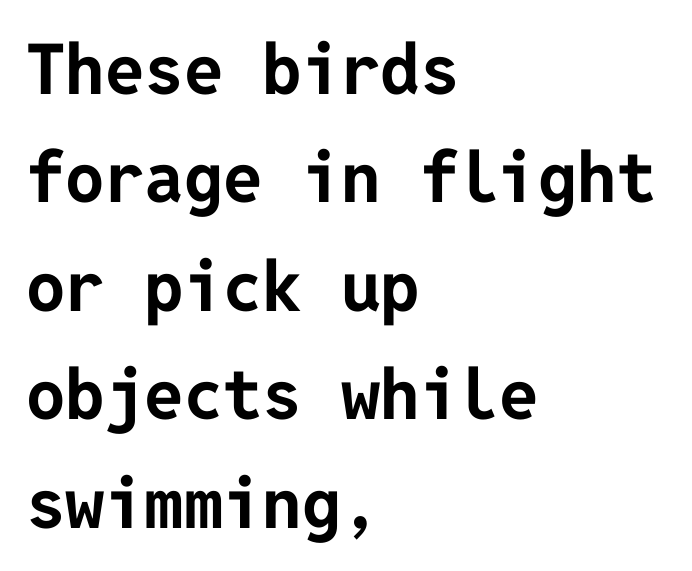
The image shows 70 px bold sans-serif type, upright; set left-aligned, normal line spacing (1.55x), normal letter spacing, not underlined; low stroke contrast and a medium x-height.
